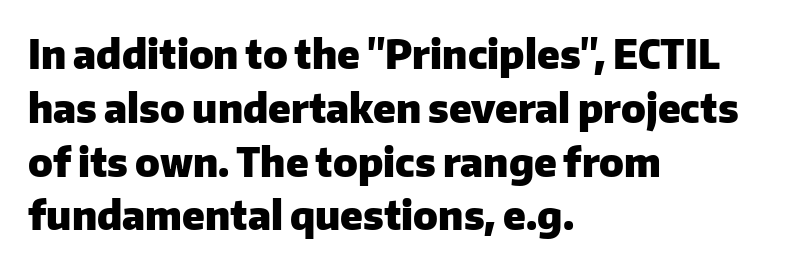
The type sits square on the baseline with zero lean. The specimen omits any rule beneath the text block's lines. The line texture is even and compact thanks to regular tracking. Short and long lines alike share a common starting point at left. A typesetter would call this proportional, since set widths differ per character.
